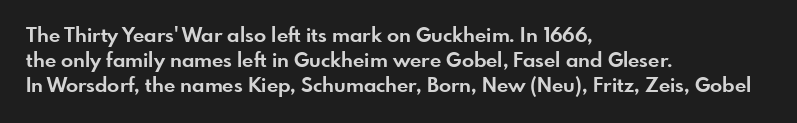
Q: Is the text bold? A: Yes.
Q: Is the text italic (slanted)? A: No, it is upright.
Q: Is the text underlined? A: No.
Q: How is the paragraph aligned? A: Left-aligned.
Q: Is the spacing between letters normal or unusually wide? A: Normal.
Q: Is the spacing between lines tight, normal or loose? A: Normal.
